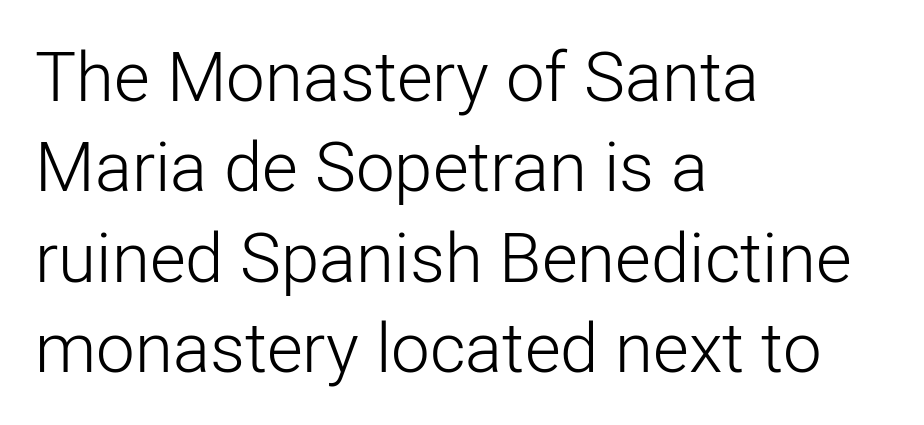
Q: Is the text bold? A: No.
Q: Is the text italic (slanted)? A: No, it is upright.
Q: Is the typeface a serif or a sans-serif typeface? A: Sans-serif.
Q: Is the text underlined? A: No.
Q: How is the paragraph aligned? A: Left-aligned.
Q: Is the spacing between letters normal or unusually wide? A: Normal.
Q: Is the spacing between lines tight, normal or loose? A: Normal.
Q: Width (condensed, normal, or wide)? A: Normal.
Q: Stroke contrast? A: Low.
Q: x-height? A: Medium.
Q: Monospaced? A: No.
